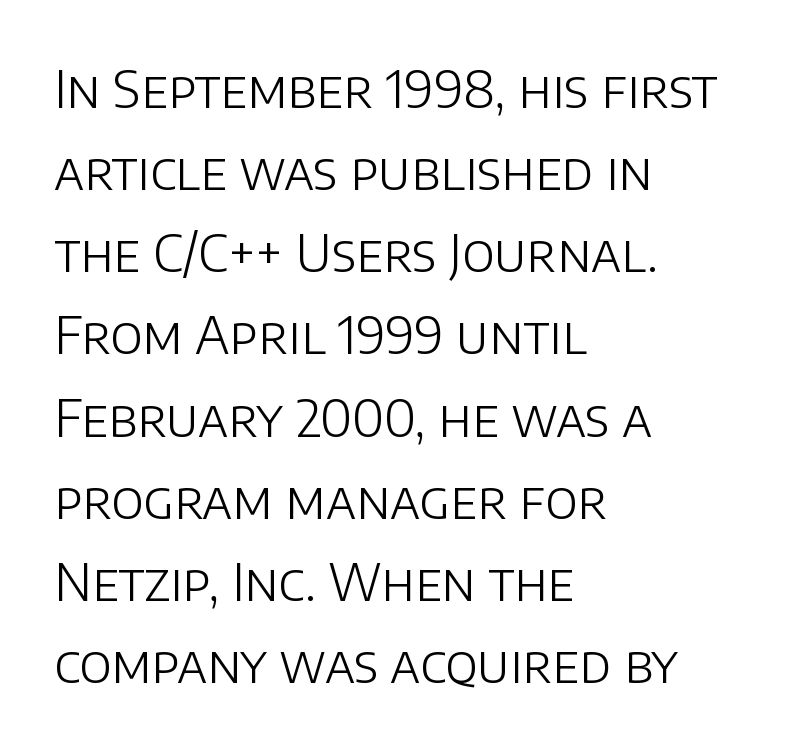
{"serif": "no", "italic": "no", "bold": "no", "weight": "light", "width": "normal", "stroke_contrast": "low", "x_height": "large", "monospaced": "no", "underline": "no", "align": "left", "line_spacing": "normal", "line_spacing_ratio": 1.58, "letter_spacing": "normal", "letter_spacing_em": 0.0, "glyph_px": 52}
